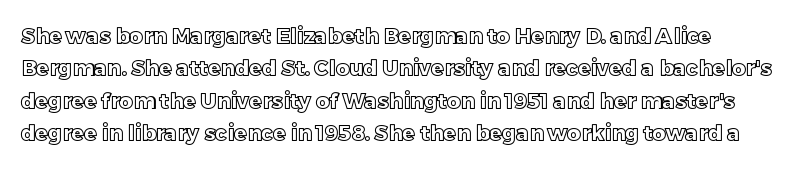
{"italic": "no", "underline": "no", "line_spacing": "normal", "line_spacing_ratio": 1.54, "letter_spacing": "normal", "letter_spacing_em": 0.0, "glyph_px": 21}
